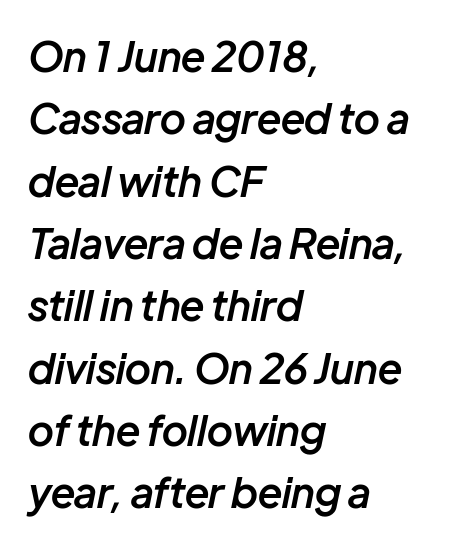
{"italic": "yes", "lean": "right", "slant_degrees": 12, "bold": "semi", "weight": "semibold", "width": "normal", "stroke_contrast": "low", "x_height": "medium", "monospaced": "no", "underline": "no", "align": "left", "line_spacing": "normal", "line_spacing_ratio": 1.52, "letter_spacing": "normal", "letter_spacing_em": 0.0, "glyph_px": 41}
